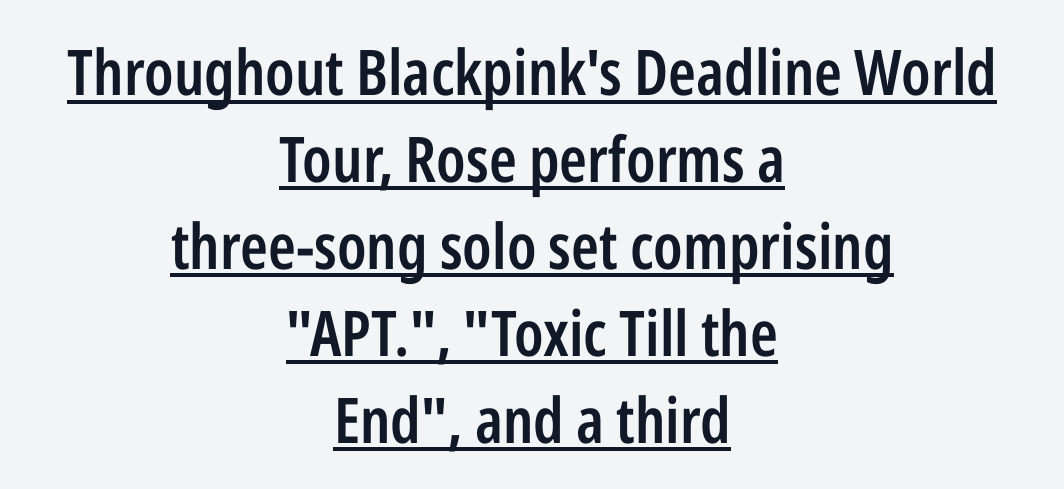
Q: Is the text bold? A: Semi-bold.
Q: Is the text italic (slanted)? A: No, it is upright.
Q: Is the typeface a serif or a sans-serif typeface? A: Sans-serif.
Q: Is the text underlined? A: Yes.
Q: How is the paragraph aligned? A: Centered.
Q: Is the spacing between letters normal or unusually wide? A: Normal.
Q: Is the spacing between lines tight, normal or loose? A: Normal.
Q: Width (condensed, normal, or wide)? A: Condensed.
Q: Stroke contrast? A: Low.
Q: x-height? A: Medium.
Q: Monospaced? A: No.
